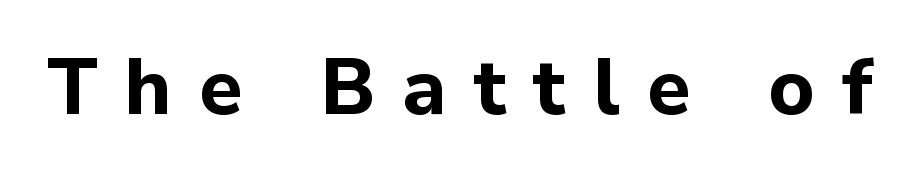
{"serif": "no", "italic": "no", "bold": "yes", "weight": "bold", "width": "normal", "stroke_contrast": "low", "x_height": "medium", "monospaced": "no", "underline": "no", "letter_spacing": "wide", "letter_spacing_em": 0.35, "glyph_px": 79}
